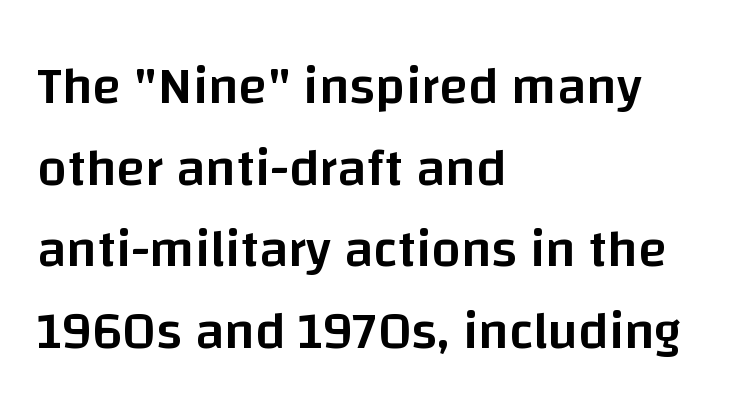
Q: Is the text bold? A: Semi-bold.
Q: Is the text italic (slanted)? A: No, it is upright.
Q: Is the typeface a serif or a sans-serif typeface? A: Sans-serif.
Q: Is the text underlined? A: No.
Q: How is the paragraph aligned? A: Left-aligned.
Q: Is the spacing between letters normal or unusually wide? A: Normal.
Q: Is the spacing between lines tight, normal or loose? A: Normal.
Q: Width (condensed, normal, or wide)? A: Normal.
Q: Stroke contrast? A: Low.
Q: x-height? A: Large.
Q: Monospaced? A: No.
